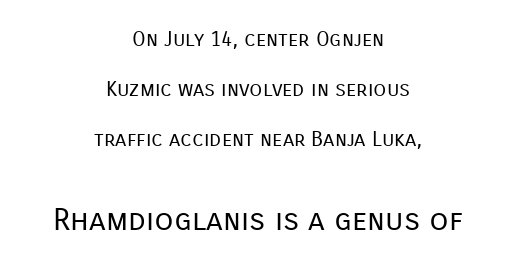
The image shows 31 px regular-weight sans-serif type, upright; set centered, loose line spacing (2.38x), normal letter spacing, not underlined; the second (bottom) block is 1.48x larger; low stroke contrast and a medium x-height.
